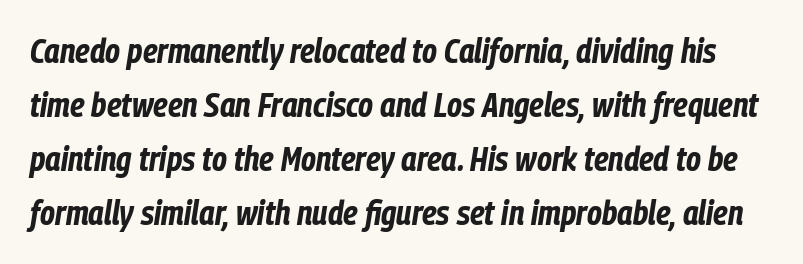
{"italic": "yes", "lean": "right", "slant_degrees": 9, "bold": "yes", "weight": "bold", "width": "condensed", "stroke_contrast": "low", "x_height": "medium", "monospaced": "no", "underline": "no", "line_spacing": "normal", "line_spacing_ratio": 1.59, "letter_spacing": "normal", "letter_spacing_em": 0.0, "glyph_px": 34}
